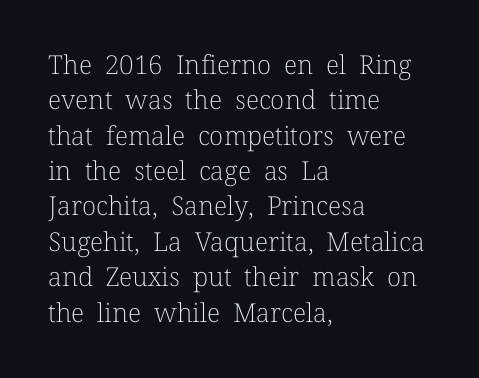
Vertically, the passage feels balanced, rows spaced as you'd expect. No italicization has been applied; the sample stays upright. A bare baseline throughout the passage. Think standard paragraph weight, or any step lighter than that.
